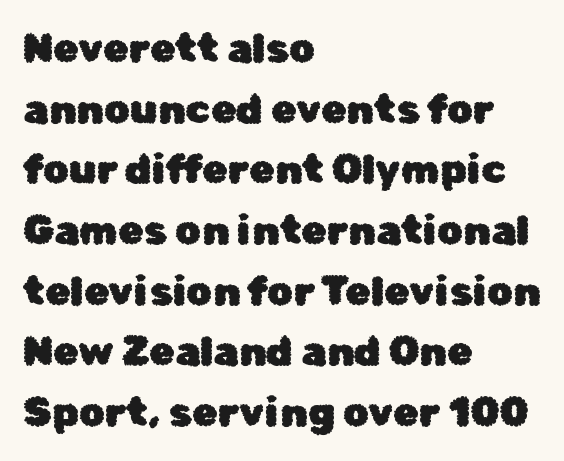
Q: Is the text italic (slanted)? A: No, it is upright.
Q: Is the typeface a serif or a sans-serif typeface? A: Sans-serif.
Q: Is the text underlined? A: No.
Q: How is the paragraph aligned? A: Left-aligned.
Q: Is the spacing between letters normal or unusually wide? A: Normal.
Q: Is the spacing between lines tight, normal or loose? A: Normal.
Q: Width (condensed, normal, or wide)? A: Normal.
Q: Stroke contrast? A: Low.
Q: x-height? A: Medium.
Q: Monospaced? A: No.
